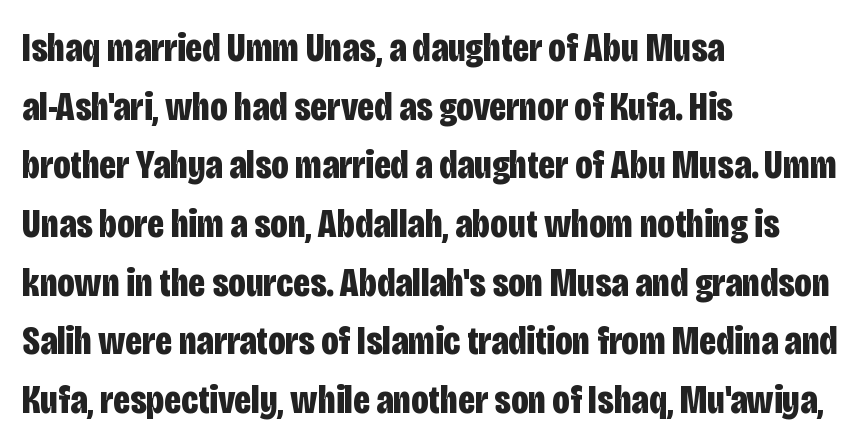
Q: Is the text bold? A: Yes.
Q: Is the text italic (slanted)? A: No, it is upright.
Q: Is the typeface a serif or a sans-serif typeface? A: Sans-serif.
Q: Is the text underlined? A: No.
Q: How is the paragraph aligned? A: Left-aligned.
Q: Is the spacing between letters normal or unusually wide? A: Normal.
Q: Is the spacing between lines tight, normal or loose? A: Normal.
Q: Width (condensed, normal, or wide)? A: Condensed.
Q: Stroke contrast? A: Low.
Q: x-height? A: Large.
Q: Monospaced? A: No.
